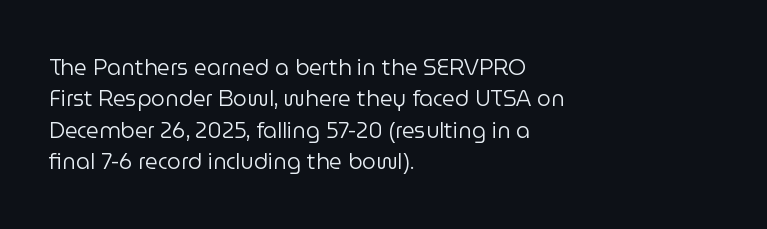
Q: Is the text bold? A: No.
Q: Is the text italic (slanted)? A: No, it is upright.
Q: Is the text underlined? A: No.
Q: How is the paragraph aligned? A: Left-aligned.
Q: Is the spacing between letters normal or unusually wide? A: Normal.
Q: Is the spacing between lines tight, normal or loose? A: Normal.
